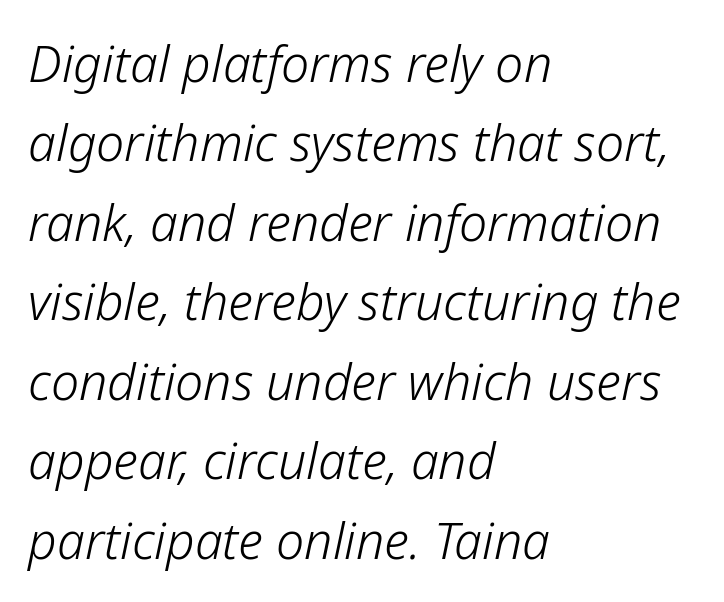
The image shows 50 px light type, italic (leaning right); set left-aligned, normal line spacing (1.59x), normal letter spacing, not underlined; low stroke contrast and a medium x-height.
